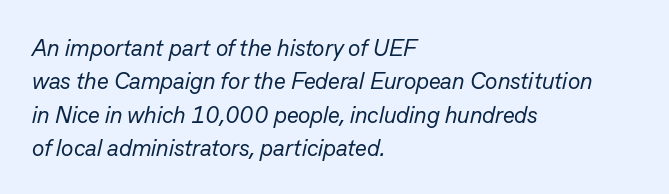
Summary of weight: not heavy and not bold. Any mark beneath the type? The region is blank. Leading: standard. If you drew a ruler down the left edge, every line would touch it. Words appear dense and cohesive because spacing is normal.
